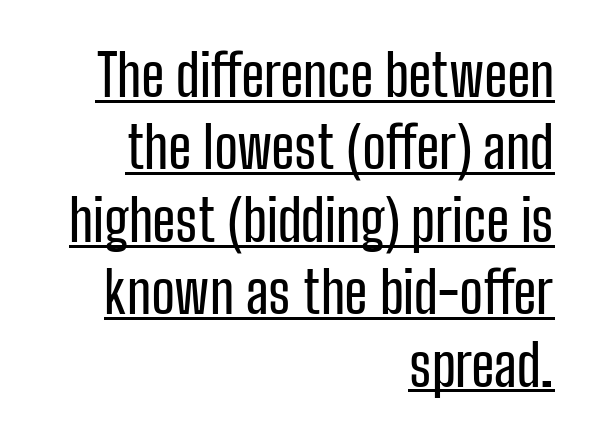
The image shows 57 px condensed sans-serif type, upright; set right-aligned, normal line spacing (1.27x), normal letter spacing, underlined; low stroke contrast and a medium x-height.
